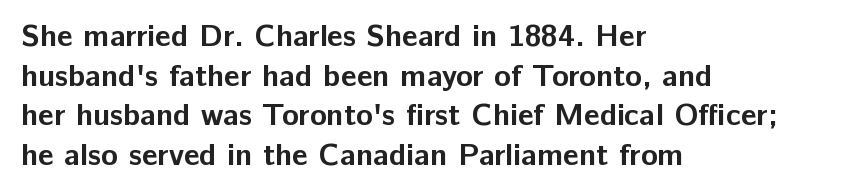
Q: Is the text bold? A: Yes.
Q: Is the text italic (slanted)? A: No, it is upright.
Q: Is the typeface a serif or a sans-serif typeface? A: Sans-serif.
Q: Is the text underlined? A: No.
Q: How is the paragraph aligned? A: Left-aligned.
Q: Is the spacing between letters normal or unusually wide? A: Normal.
Q: Is the spacing between lines tight, normal or loose? A: Normal.
Q: Width (condensed, normal, or wide)? A: Normal.
Q: Stroke contrast? A: Low.
Q: x-height? A: Medium.
Q: Monospaced? A: No.
